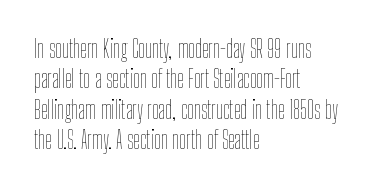
The type sits square on the baseline with zero lean. Only glyphs here, with clear space below each row. This sample is left-justified, so line endings fall wherever the words run out. Nothing unusual about the tracking: characters are spaced as the font intends. No extra ink here — the face is not bold.
